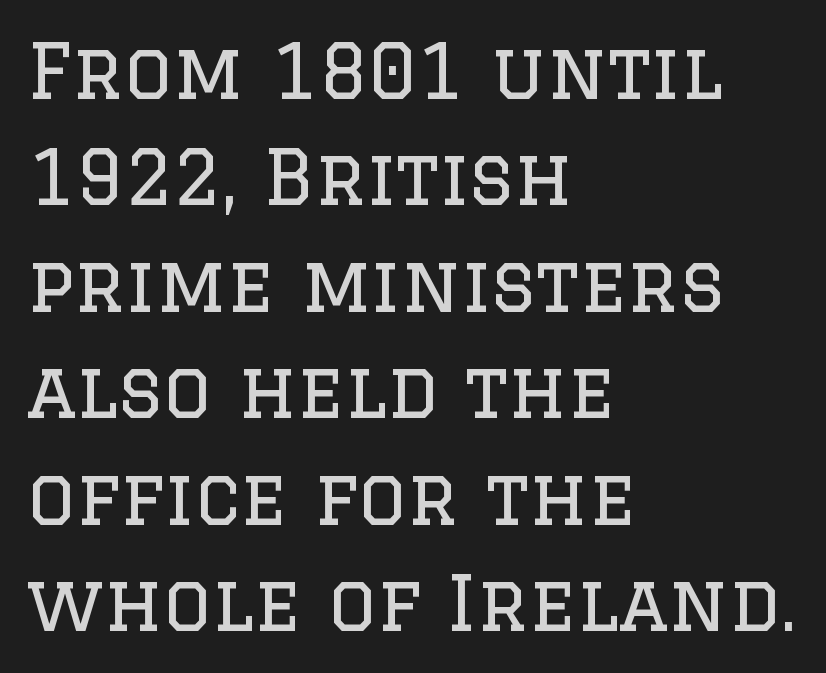
{"serif": "yes", "italic": "no", "bold": "no", "weight": "regular", "width": "normal", "stroke_contrast": "low", "x_height": "large", "monospaced": "no", "underline": "no", "align": "left", "line_spacing": "normal", "line_spacing_ratio": 1.42, "letter_spacing": "normal", "letter_spacing_em": 0.0, "glyph_px": 75}
